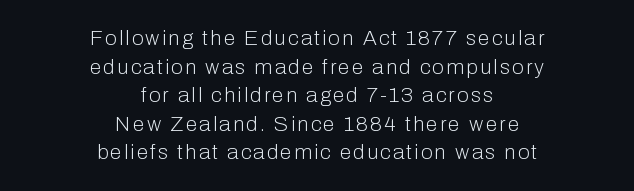
The image shows 21 px text type, upright; set centered, normal line spacing (1.36x), not underlined.
